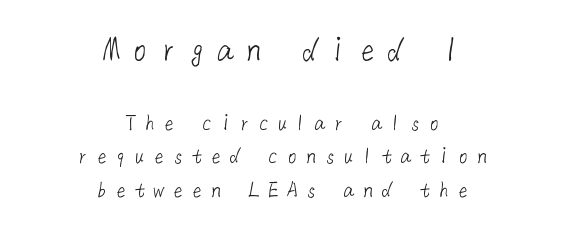
The image shows 36 px light sans-serif type; set centered, normal line spacing (1.39x), unusually wide letter spacing (+0.29 em), not underlined; the first (top) block is 1.5x larger; low stroke contrast and a medium x-height.
